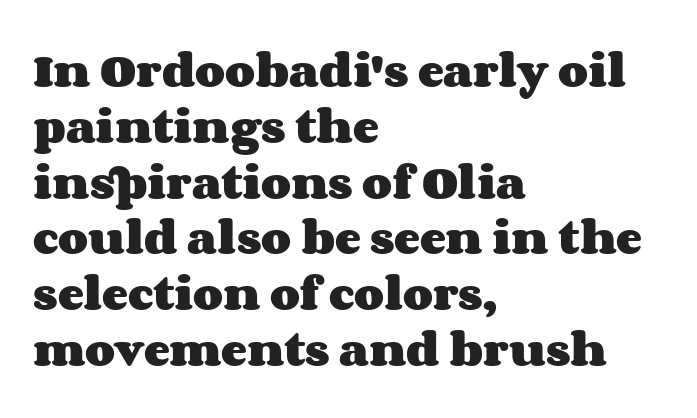
Q: Is the text bold? A: Yes.
Q: Is the text italic (slanted)? A: No, it is upright.
Q: Is the text underlined? A: No.
Q: How is the paragraph aligned? A: Left-aligned.
Q: Is the spacing between letters normal or unusually wide? A: Normal.
Q: Is the spacing between lines tight, normal or loose? A: Normal.
Q: Width (condensed, normal, or wide)? A: Wide.
Q: Stroke contrast? A: Medium.
Q: x-height? A: Large.
Q: Monospaced? A: No.
